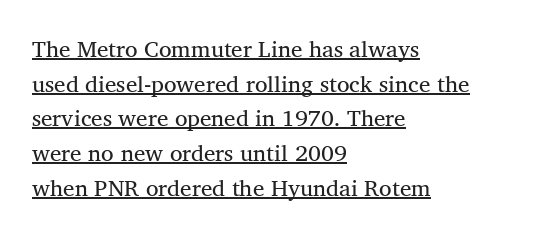
{"underline": "yes", "align": "left", "line_spacing": "normal", "line_spacing_ratio": 1.51, "letter_spacing": "normal", "letter_spacing_em": 0.0, "glyph_px": 23}
